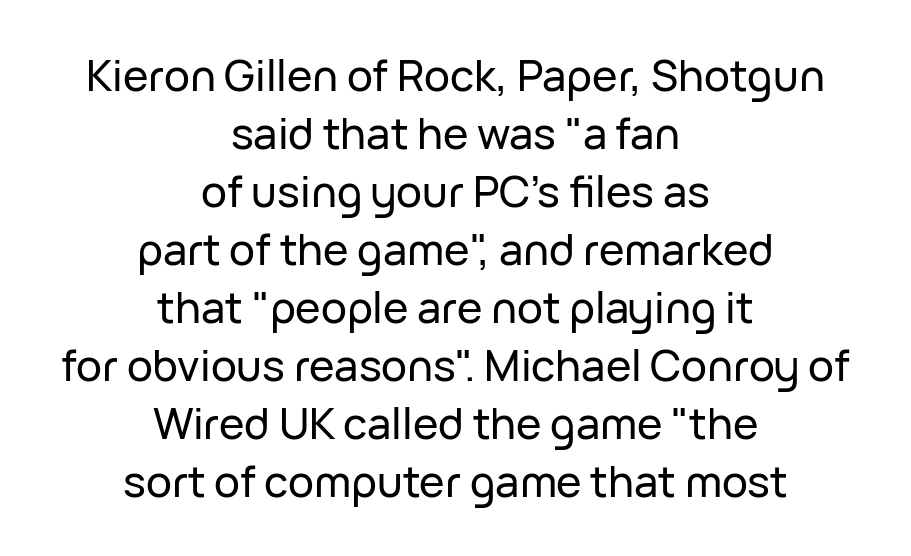
Nobody drew a line under any word here. This rendering leaves character spacing at its baseline value. Upright lettering throughout. Each letter keeps its own natural width here, so spacing adapts to shape. Alignment: centered. Vertically, the passage feels balanced, rows spaced as you'd expect.
